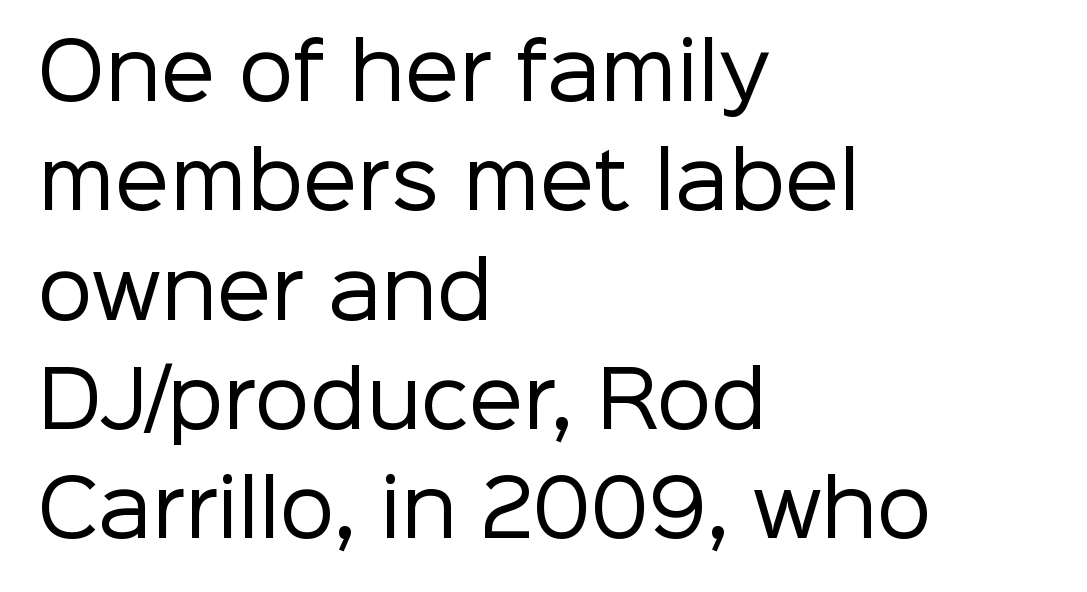
The image shows 77 px regular-weight sans-serif type, upright; set left-aligned, normal line spacing (1.42x), normal letter spacing, not underlined; low stroke contrast and a medium x-height.
